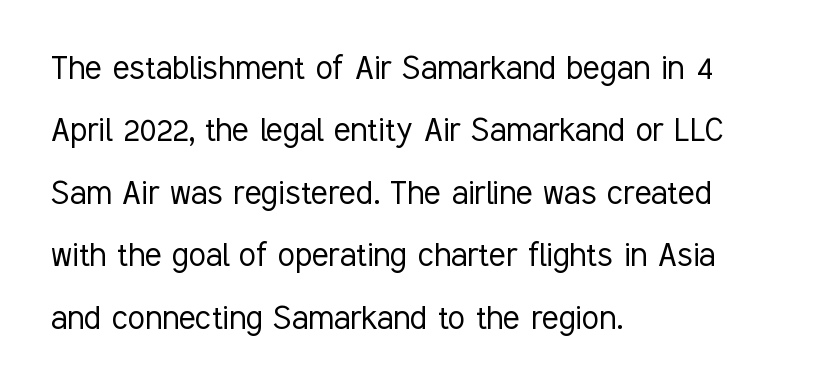
The image shows 39 px light, condensed sans-serif type, upright; set left-aligned, normal line spacing (1.6x), normal letter spacing, not underlined; low stroke contrast and a medium x-height.
